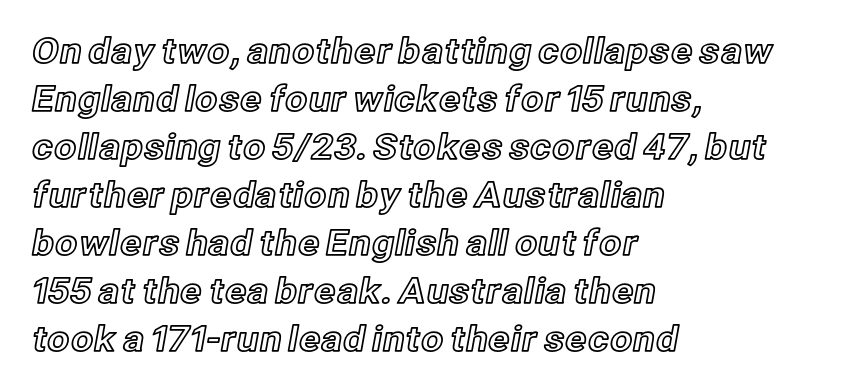
The image shows 35 px text type; set left-aligned, normal line spacing (1.37x), normal letter spacing, not underlined; a medium x-height.
